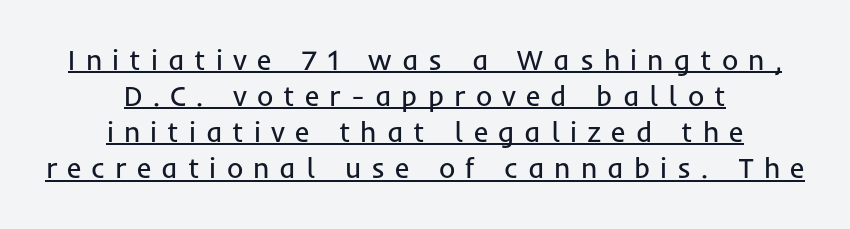
{"serif": "no", "italic": "no", "bold": "no", "weight": "regular", "width": "normal", "stroke_contrast": "low", "x_height": "medium", "monospaced": "no", "underline": "yes", "align": "center", "line_spacing": "normal", "line_spacing_ratio": 1.29, "letter_spacing": "wide", "letter_spacing_em": 0.36, "glyph_px": 28}
